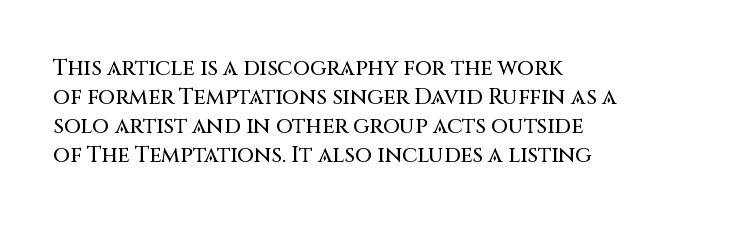
The image shows 22 px text type, upright; set left-aligned, normal line spacing (1.32x), normal letter spacing, not underlined.
